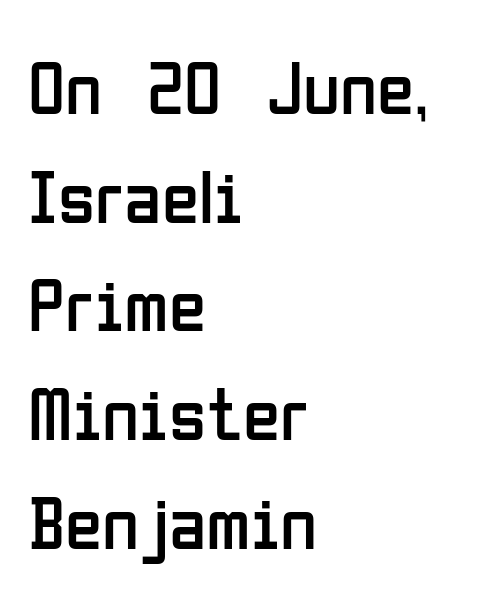
{"serif": "no", "italic": "no", "bold": "no", "weight": "regular", "width": "condensed", "stroke_contrast": "low", "x_height": "medium", "monospaced": "no", "underline": "no", "align": "left", "line_spacing": "normal", "line_spacing_ratio": 1.43, "letter_spacing": "normal", "letter_spacing_em": 0.0, "glyph_px": 76}
